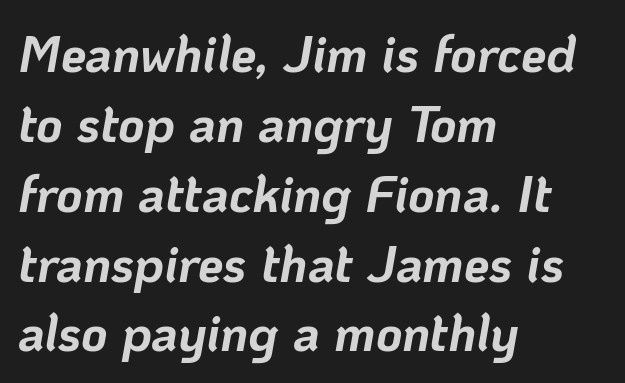
Q: Is the text bold? A: Yes.
Q: Is the text italic (slanted)? A: Yes, it leans right by about 10 degrees.
Q: Is the text underlined? A: No.
Q: How is the paragraph aligned? A: Left-aligned.
Q: Is the spacing between letters normal or unusually wide? A: Normal.
Q: Is the spacing between lines tight, normal or loose? A: Normal.
Q: Width (condensed, normal, or wide)? A: Normal.
Q: Stroke contrast? A: Low.
Q: x-height? A: Medium.
Q: Monospaced? A: No.
